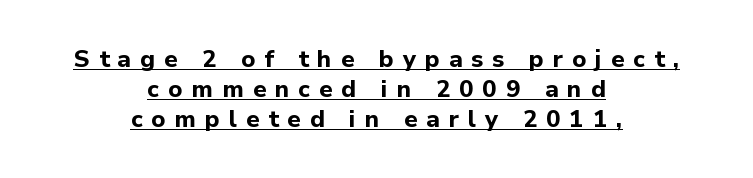
{"italic": "no", "bold": "yes", "underline": "yes", "align": "center", "line_spacing_ratio": 1.24, "letter_spacing": "wide", "letter_spacing_em": 0.37, "glyph_px": 24}
